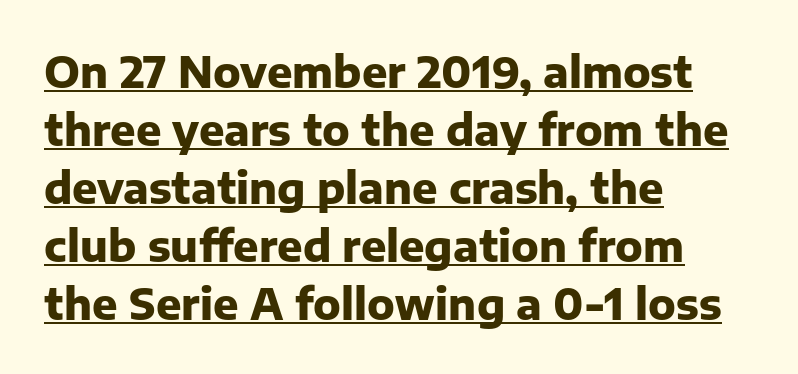
The image shows 42 px heavy sans-serif type, upright; set left-aligned, normal line spacing (1.38x), normal letter spacing, underlined; low stroke contrast and a medium x-height.
